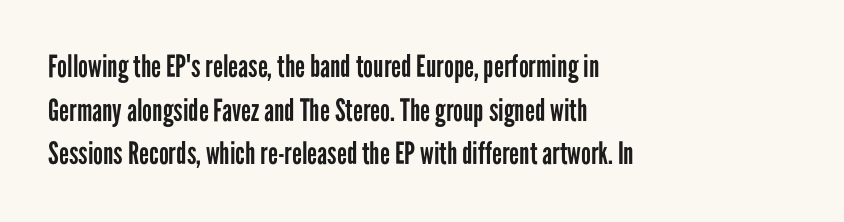
Check under the words: just untouched page. Students, observe: this is what conventionally led text looks like. The rendering keeps characters at their native spacing. Italic: no, the glyphs are upright roman.
